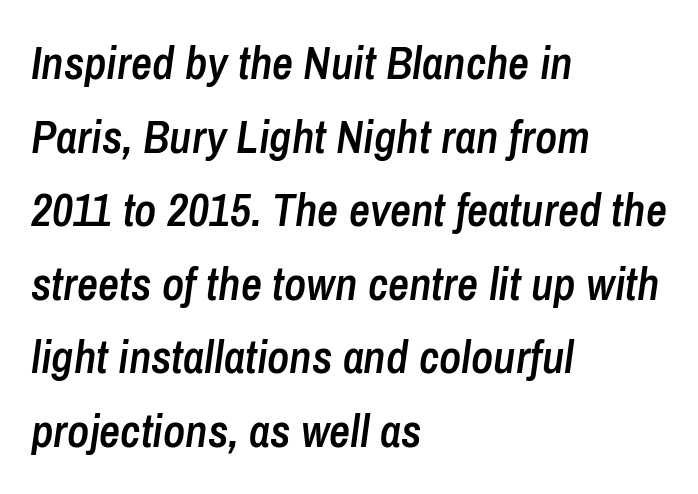
The image shows 46 px semibold, condensed type, italic (leaning right); set left-aligned, normal line spacing (1.6x), normal letter spacing, not underlined; low stroke contrast and a medium x-height.
